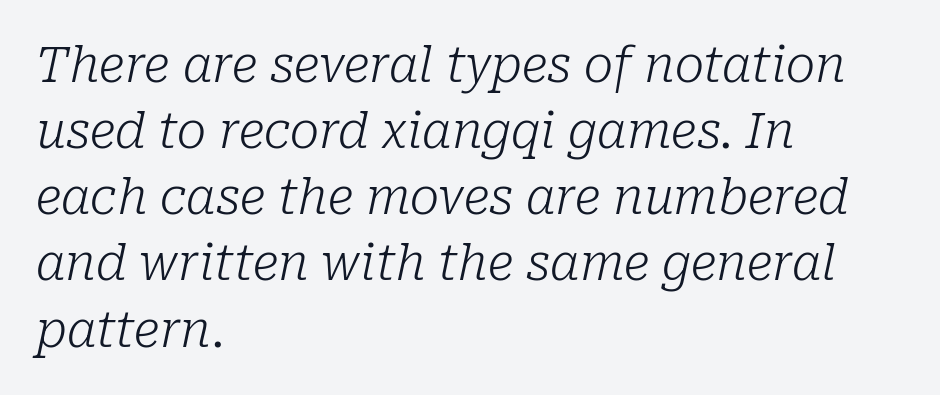
The image shows 49 px light serif type, italic (leaning right); set left-aligned, normal line spacing (1.35x), normal letter spacing, not underlined; low stroke contrast and a medium x-height.
